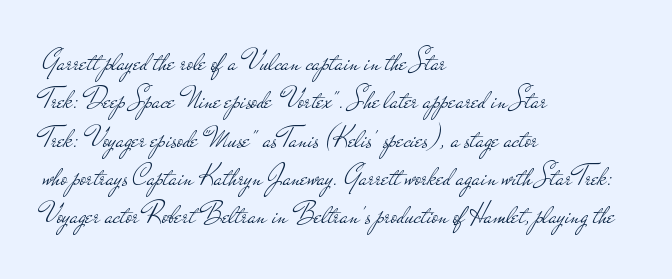
{"serif": "no", "bold": "no", "weight": "light", "width": "wide", "stroke_contrast": "low", "x_height": "small", "monospaced": "no", "underline": "no", "align": "left", "line_spacing": "normal", "line_spacing_ratio": 1.32, "letter_spacing": "normal", "letter_spacing_em": 0.0, "glyph_px": 29}
